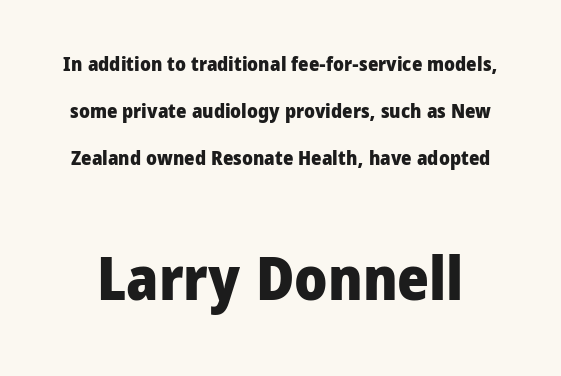
How would I describe the line gaps? Wide and relaxed. Proportional: the letters do not fall into vertical columns. Weight check: bold — yes, fully. Are there feet on the stems? There aren't — it's a sans. Look at the tracking — it's just the regular setting, nothing added.
